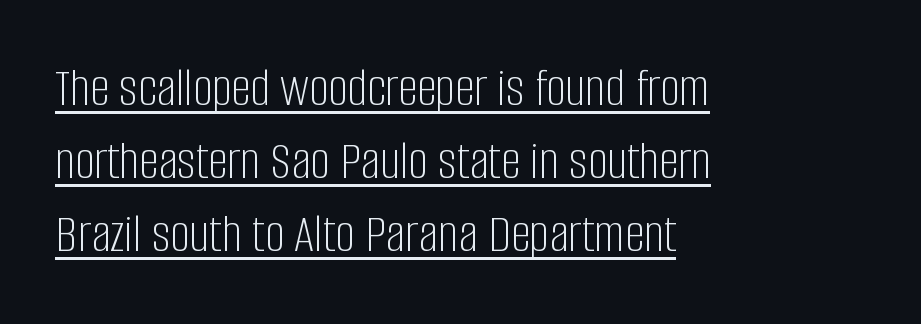
{"serif": "no", "italic": "no", "bold": "no", "weight": "light", "width": "condensed", "stroke_contrast": "low", "x_height": "large", "monospaced": "no", "underline": "yes", "align": "left", "line_spacing": "normal", "line_spacing_ratio": 1.33, "letter_spacing": "normal", "letter_spacing_em": 0.0, "glyph_px": 55}
